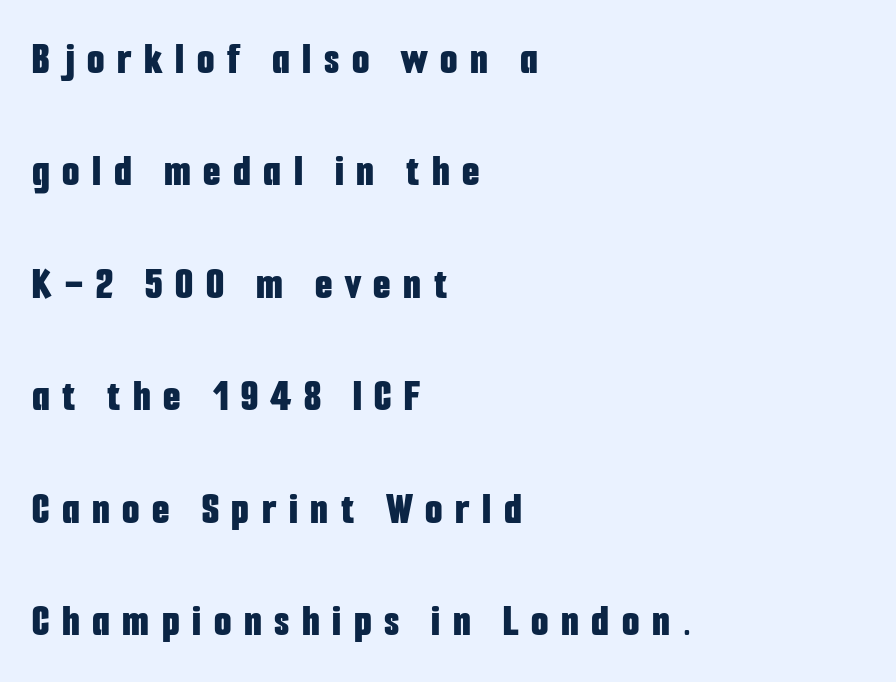
Q: Is the text bold? A: Yes.
Q: Is the text italic (slanted)? A: No, it is upright.
Q: Is the typeface a serif or a sans-serif typeface? A: Sans-serif.
Q: Is the text underlined? A: No.
Q: How is the paragraph aligned? A: Left-aligned.
Q: Is the spacing between letters normal or unusually wide? A: Unusually wide.
Q: Is the spacing between lines tight, normal or loose? A: Loose.
Q: Width (condensed, normal, or wide)? A: Condensed.
Q: Stroke contrast? A: Low.
Q: x-height? A: Medium.
Q: Monospaced? A: No.
